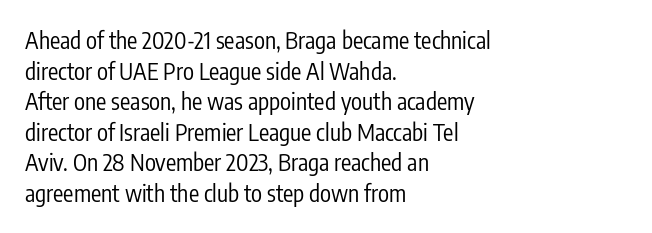
The image shows 23 px text type, upright; set left-aligned, normal line spacing (1.33x), normal letter spacing, not underlined.
